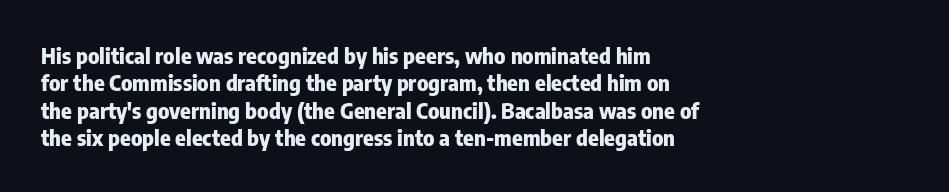
The image shows 22 px bold type, upright; set left-aligned, line spacing 1.24x, normal letter spacing, not underlined.
